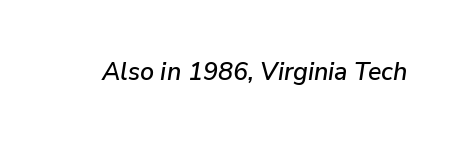
Words float on clear page, feet unadorned. The typography opts for an oblique posture over an upright one. Glyph-to-glyph distance matches everyday printed text.
